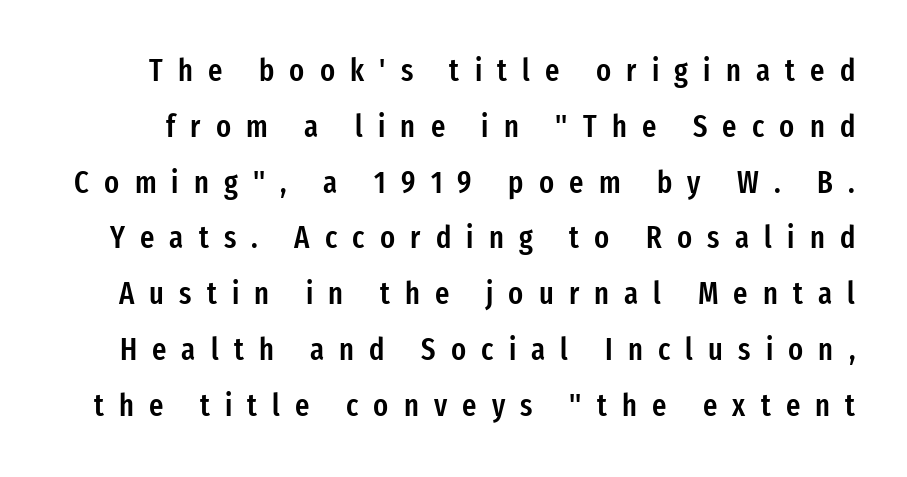
Q: Is the text bold? A: Semi-bold.
Q: Is the text italic (slanted)? A: No, it is upright.
Q: Is the typeface a serif or a sans-serif typeface? A: Sans-serif.
Q: Is the text underlined? A: No.
Q: Is the spacing between letters normal or unusually wide? A: Unusually wide.
Q: Width (condensed, normal, or wide)? A: Condensed.
Q: Stroke contrast? A: Low.
Q: x-height? A: Medium.
Q: Monospaced? A: No.
